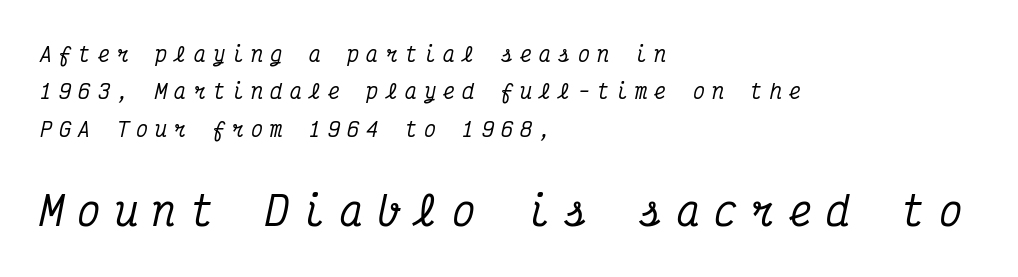
The image shows 39 px condensed serif type, italic (leaning right), monospaced; set left-aligned, line spacing 1.87x, unusually wide letter spacing (+0.36 em), not underlined; the second (bottom) block is 1.95x larger; medium stroke contrast and a medium x-height.
